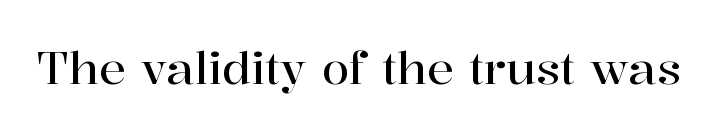
Q: Is the text italic (slanted)? A: No, it is upright.
Q: Is the typeface a serif or a sans-serif typeface? A: Serif.
Q: Is the text underlined? A: No.
Q: Is the spacing between letters normal or unusually wide? A: Normal.
Q: Width (condensed, normal, or wide)? A: Normal.
Q: Stroke contrast? A: High.
Q: x-height? A: Medium.
Q: Monospaced? A: No.
